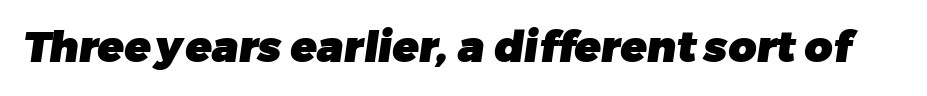
These lines keep a tight, regular rhythm from letter to letter. Decoration check: the copy has no underline. Nope, no serifs anywhere on these letters. Pretty heavy lettering here — definitely bold.
